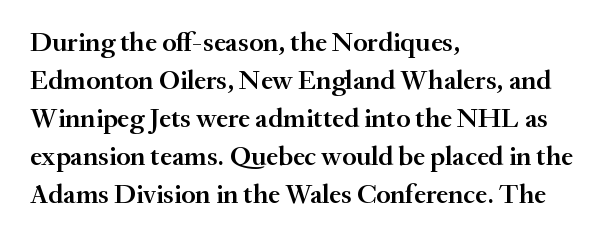
Q: Is the text bold? A: Semi-bold.
Q: Is the text italic (slanted)? A: No, it is upright.
Q: Is the text underlined? A: No.
Q: How is the paragraph aligned? A: Left-aligned.
Q: Is the spacing between letters normal or unusually wide? A: Normal.
Q: Is the spacing between lines tight, normal or loose? A: Normal.
